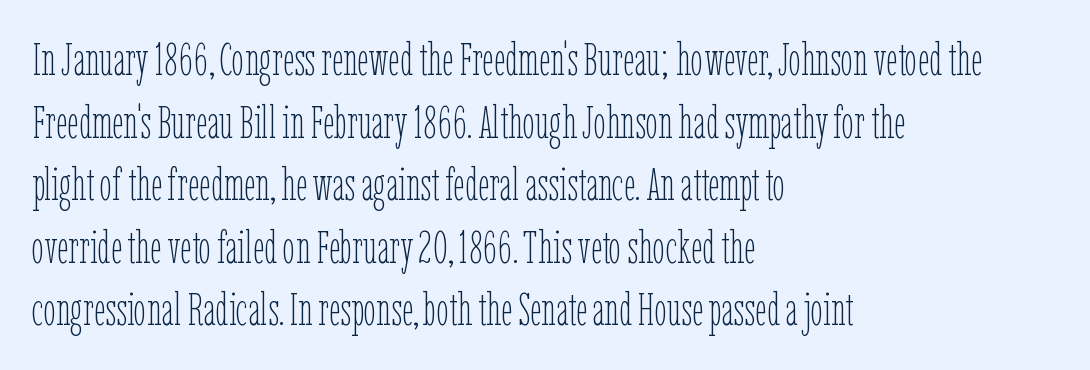
The image shows 45 px thin, condensed type, upright; set left-aligned, normal line spacing (1.39x), normal letter spacing, not underlined; low stroke contrast and a medium x-height.
